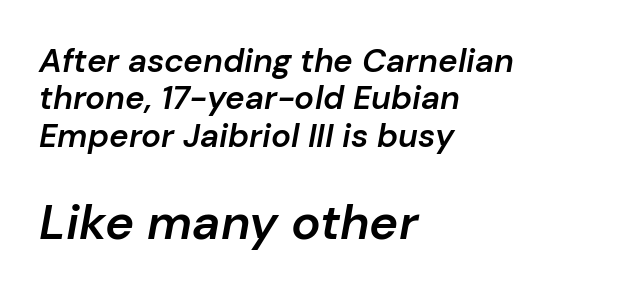
The leading is snug, giving the passage a crowded texture. Weight check: semibold — heavier than regular, not quite bold. These two chunks differ in scale, with the bottom chunk taking the larger measure. Check the space under the baseline: it is left empty. Is this a fixed-width face? No — the glyphs have proportional, varying widths.
